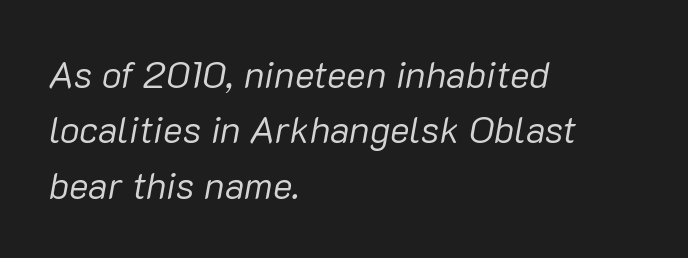
The image shows 37 px regular-weight type, italic (leaning right); set left-aligned, normal line spacing (1.5x), normal letter spacing, not underlined; low stroke contrast and a medium x-height.
